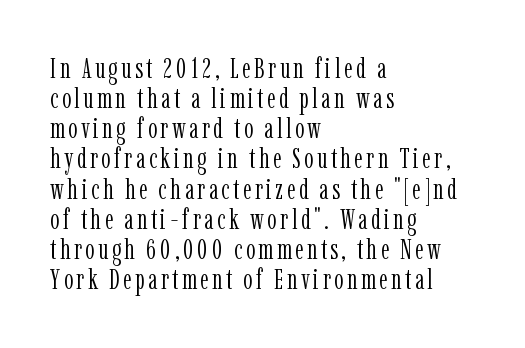
Q: Is the text bold? A: No.
Q: Is the text italic (slanted)? A: No, it is upright.
Q: Is the typeface a serif or a sans-serif typeface? A: Serif.
Q: Is the text underlined? A: No.
Q: How is the paragraph aligned? A: Left-aligned.
Q: Is the spacing between lines tight, normal or loose? A: Tight.
Q: Width (condensed, normal, or wide)? A: Condensed.
Q: Stroke contrast? A: Low.
Q: x-height? A: Medium.
Q: Monospaced? A: No.
